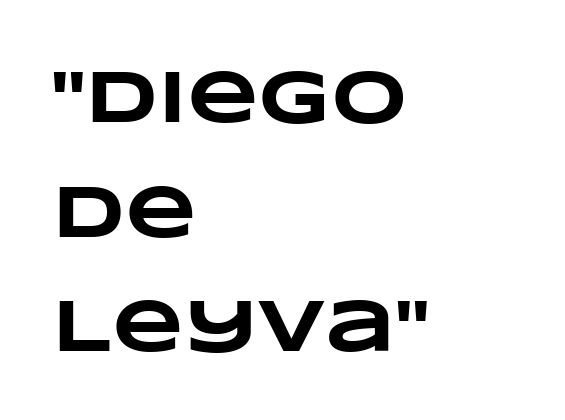
{"bold": "yes", "weight": "heavy", "width": "wide", "stroke_contrast": "low", "x_height": "large", "monospaced": "no", "underline": "no", "align": "left", "line_spacing": "normal", "line_spacing_ratio": 1.55, "letter_spacing": "normal", "letter_spacing_em": 0.0, "glyph_px": 74}
